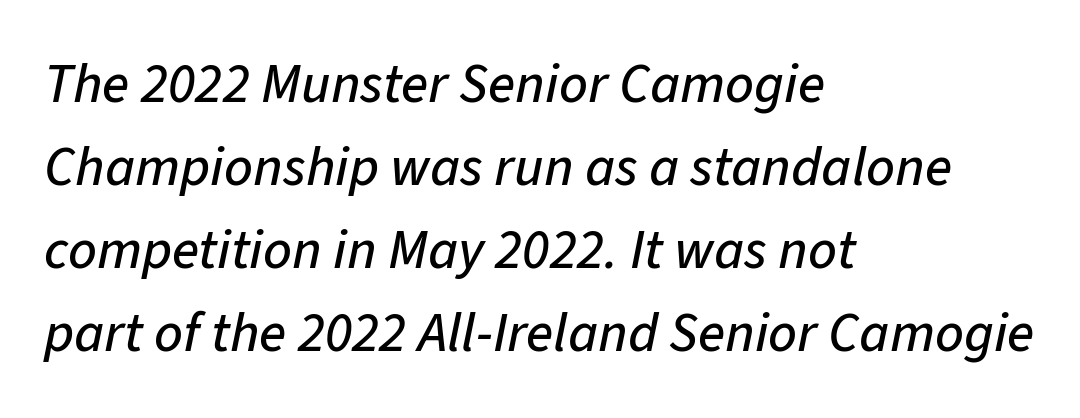
{"italic": "yes", "lean": "right", "slant_degrees": 11, "width": "normal", "stroke_contrast": "low", "x_height": "medium", "monospaced": "no", "underline": "no", "align": "left", "line_spacing": "normal", "line_spacing_ratio": 1.48, "letter_spacing": "normal", "letter_spacing_em": 0.0, "glyph_px": 56}
